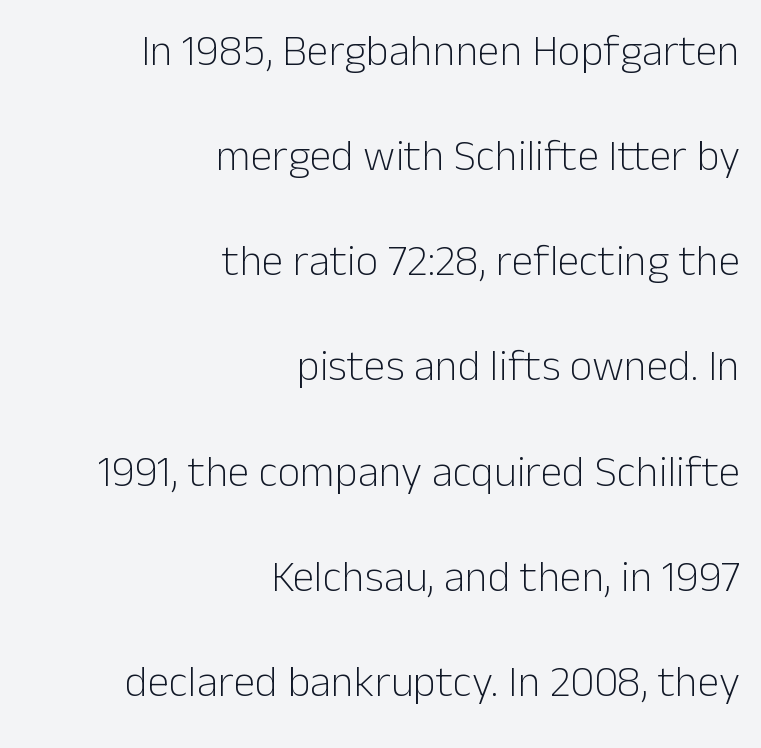
Q: Is the text bold? A: No.
Q: Is the text italic (slanted)? A: No, it is upright.
Q: Is the typeface a serif or a sans-serif typeface? A: Sans-serif.
Q: Is the text underlined? A: No.
Q: How is the paragraph aligned? A: Right-aligned.
Q: Is the spacing between letters normal or unusually wide? A: Normal.
Q: Is the spacing between lines tight, normal or loose? A: Loose.
Q: Width (condensed, normal, or wide)? A: Normal.
Q: Stroke contrast? A: Low.
Q: x-height? A: Medium.
Q: Monospaced? A: No.
